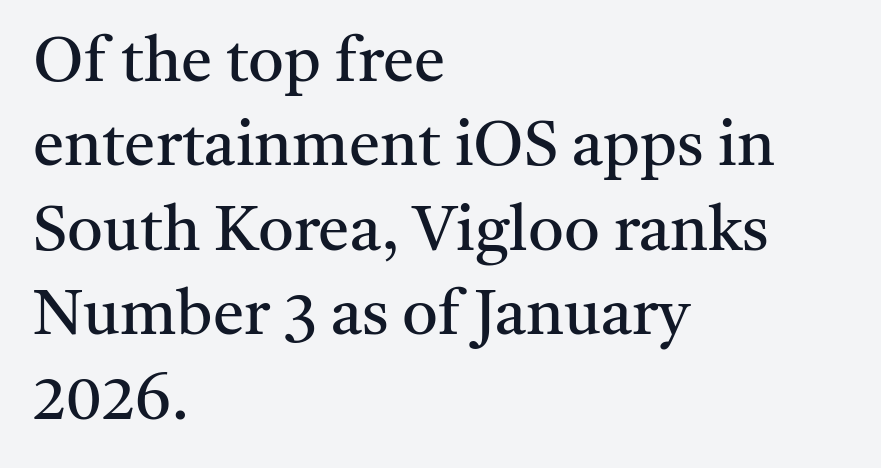
The image shows 63 px regular-weight serif type, upright; set left-aligned, normal line spacing (1.34x), normal letter spacing, not underlined; medium stroke contrast and a medium x-height.
